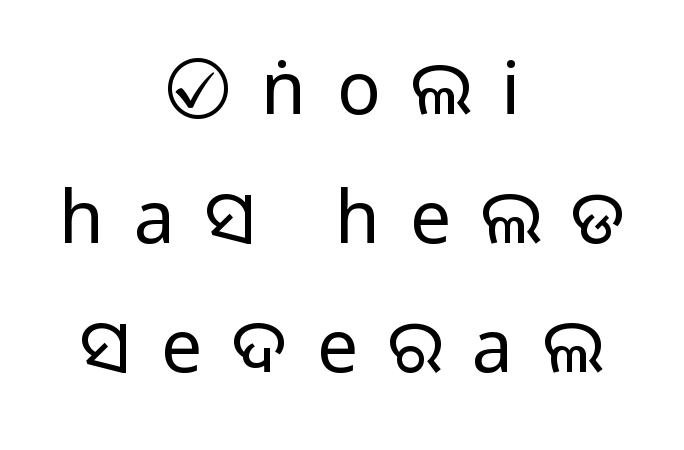
{"serif": "no", "italic": "no", "bold": "no", "weight": "regular", "width": "normal", "stroke_contrast": "low", "x_height": "large", "monospaced": "no", "underline": "no", "align": "center", "line_spacing_ratio": 1.77, "letter_spacing": "wide", "letter_spacing_em": 0.41, "glyph_px": 73}
